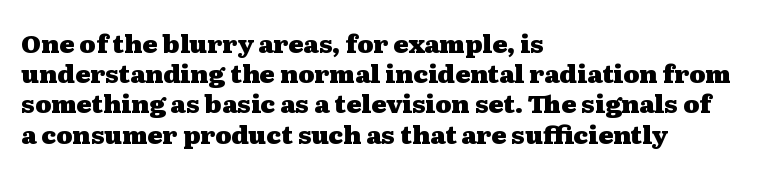
Q: Is the text bold? A: Yes.
Q: Is the text italic (slanted)? A: No, it is upright.
Q: Is the text underlined? A: No.
Q: How is the paragraph aligned? A: Left-aligned.
Q: Is the spacing between letters normal or unusually wide? A: Normal.
